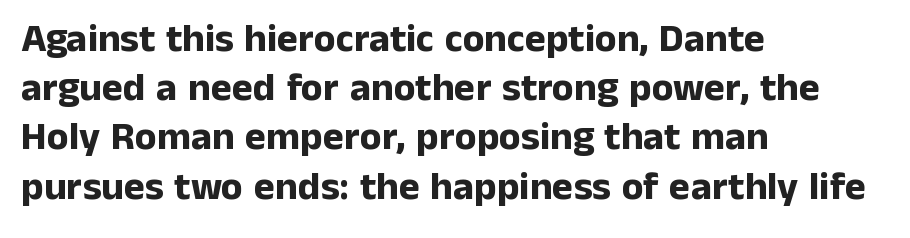
The image shows 40 px bold sans-serif type, upright; set left-aligned, line spacing 1.23x, normal letter spacing, not underlined; low stroke contrast and a medium x-height.
